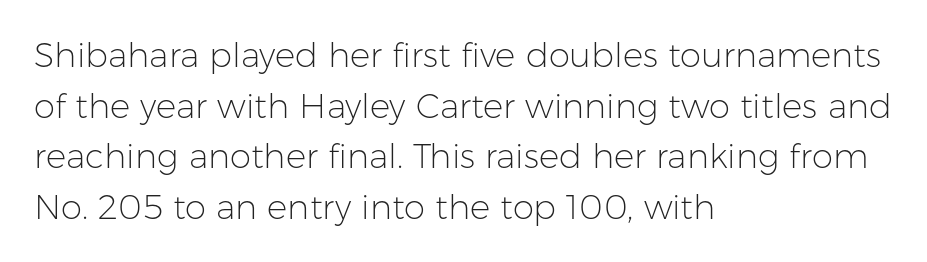
The lines sit at an ordinary, default distance from one another. The designer went with a sans here, leaving each stem footless. You could not count columns in this text — the font is proportionally spaced. The rendering anchors every line to the left-hand side. Tall strokes in this sample are plumb rather than angled.
